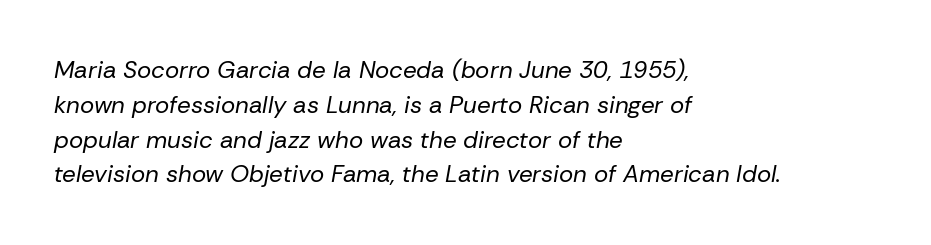
The image shows 24 px text type, italic (leaning right); set left-aligned, normal line spacing (1.45x), normal letter spacing, not underlined.
